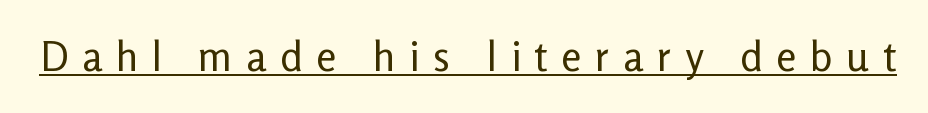
The image shows 41 px regular-weight sans-serif type, upright; set unusually wide letter spacing (+0.33 em), underlined; low stroke contrast and a medium x-height.
